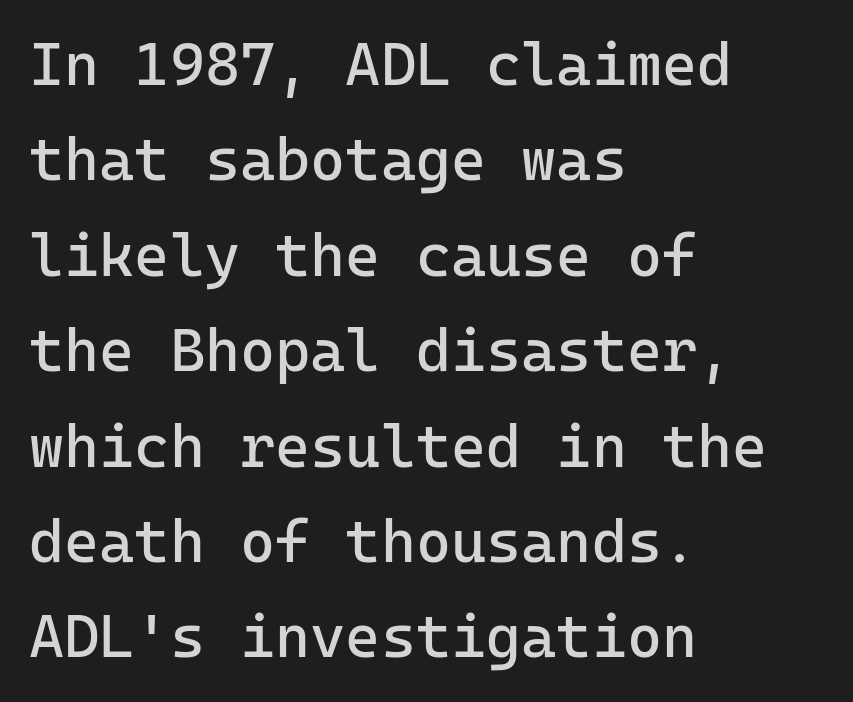
Q: Is the text bold? A: No.
Q: Is the text italic (slanted)? A: No, it is upright.
Q: Is the typeface a serif or a sans-serif typeface? A: Sans-serif.
Q: Is the text underlined? A: No.
Q: How is the paragraph aligned? A: Left-aligned.
Q: Is the spacing between letters normal or unusually wide? A: Normal.
Q: Is the spacing between lines tight, normal or loose? A: Normal.
Q: Width (condensed, normal, or wide)? A: Normal.
Q: Stroke contrast? A: Low.
Q: x-height? A: Medium.
